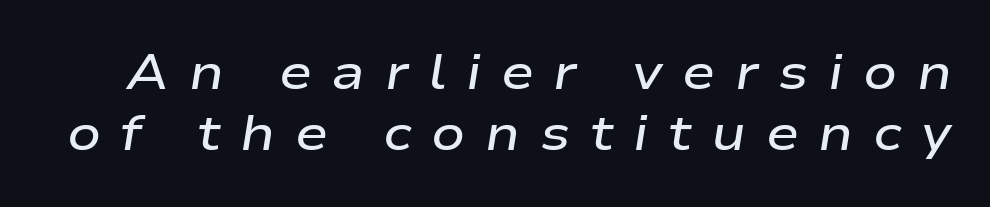
Q: Is the text bold? A: Semi-bold.
Q: Is the text italic (slanted)? A: Yes, it leans right by about 9 degrees.
Q: Is the text underlined? A: No.
Q: Is the spacing between letters normal or unusually wide? A: Unusually wide.
Q: Width (condensed, normal, or wide)? A: Wide.
Q: Stroke contrast? A: Low.
Q: x-height? A: Medium.
Q: Monospaced? A: No.
